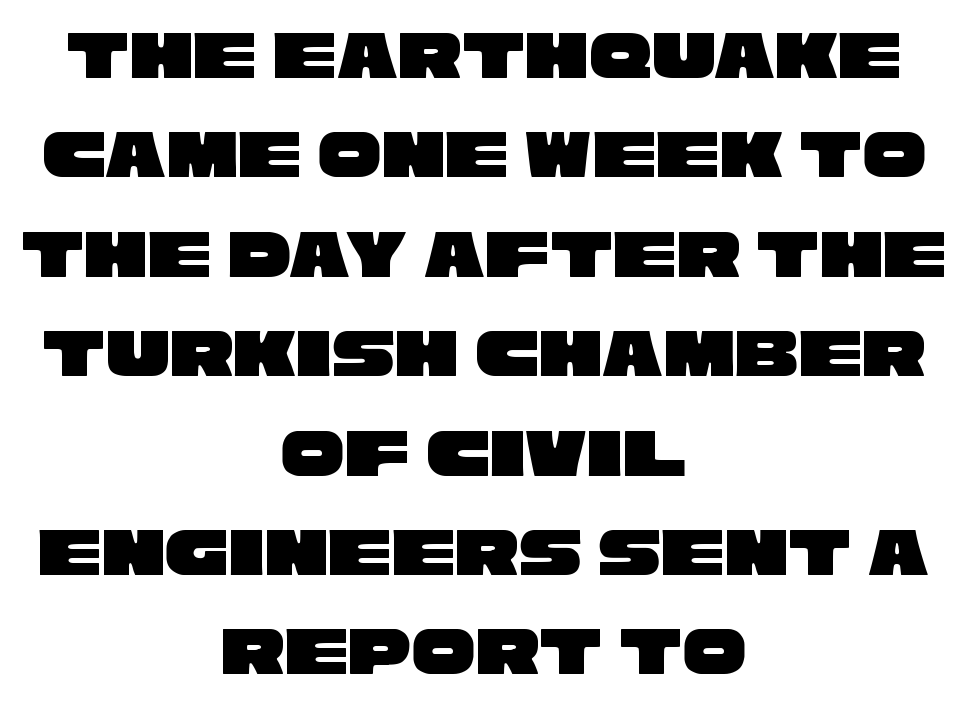
Q: Is the typeface a serif or a sans-serif typeface? A: Sans-serif.
Q: Is the text underlined? A: No.
Q: How is the paragraph aligned? A: Centered.
Q: Is the spacing between letters normal or unusually wide? A: Normal.
Q: Is the spacing between lines tight, normal or loose? A: Normal.
Q: Width (condensed, normal, or wide)? A: Wide.
Q: Stroke contrast? A: Low.
Q: x-height? A: Large.
Q: Monospaced? A: No.
